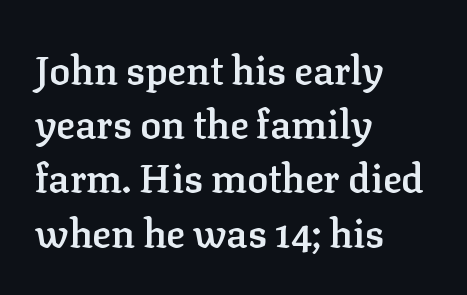
The image shows 39 px semibold serif type, upright; set left-aligned, normal line spacing (1.39x), normal letter spacing, not underlined; low stroke contrast and a medium x-height.
